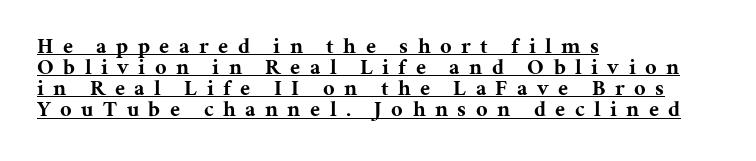
{"italic": "no", "bold": "yes", "underline": "yes", "align": "left", "line_spacing": "tight", "line_spacing_ratio": 0.96, "letter_spacing": "wide", "letter_spacing_em": 0.43, "glyph_px": 22}
